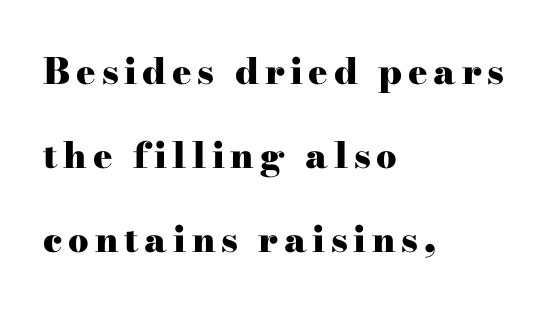
{"serif": "yes", "italic": "no", "bold": "yes", "weight": "heavy", "width": "wide", "stroke_contrast": "high", "x_height": "small", "monospaced": "no", "underline": "no", "align": "left", "line_spacing": "loose", "line_spacing_ratio": 2.34, "glyph_px": 36}
